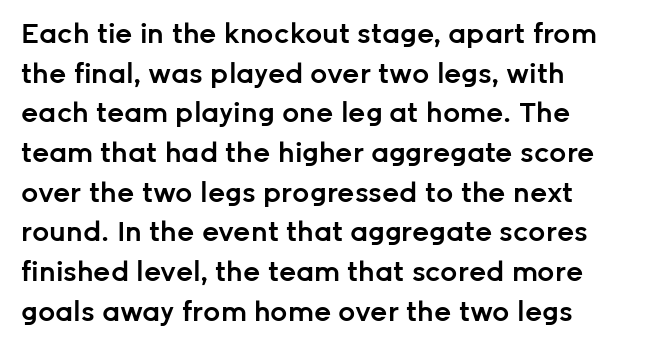
Observe the ordinary spacing: letters are neighbours, not strangers. The font's upright variant was chosen for this text. Letters rest on an invisible, unmarked baseline. The leading is moderate, giving the passage an even texture. The paragraph has a hard left edge and a soft right edge.
